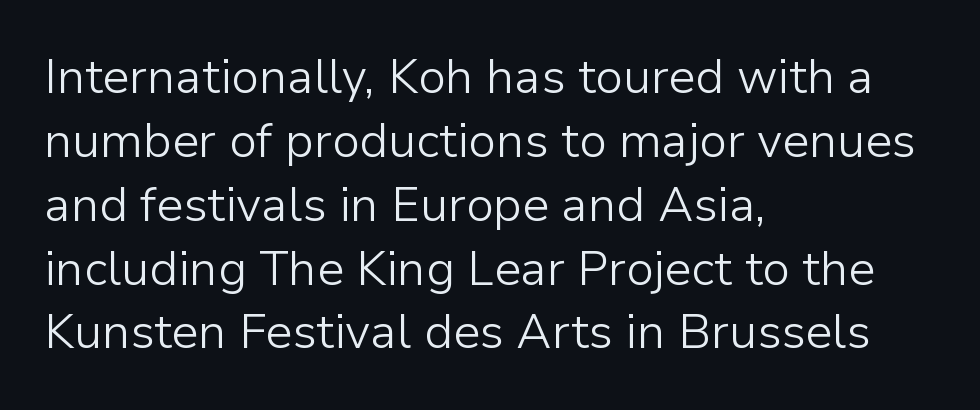
Left-aligned paragraph, ragged on the right. Nope, not italic — everything's standing straight. Clear beneath every line of the passage. The cut favours lightness, reaching ordinary text weight at its darkest. Serifs: no, the terminals of the letterforms are clean.
